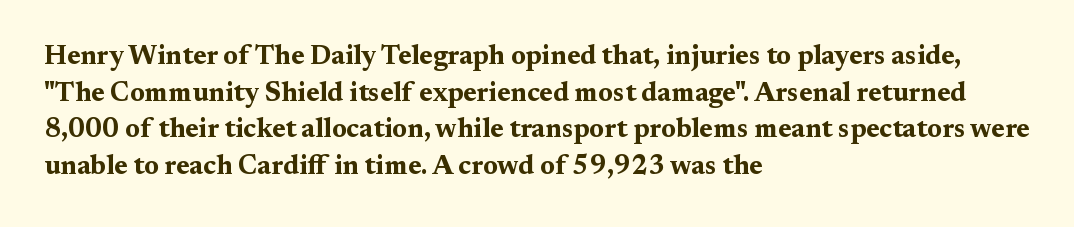
Q: Is the text bold? A: Yes.
Q: Is the text italic (slanted)? A: No, it is upright.
Q: Is the text underlined? A: No.
Q: How is the paragraph aligned? A: Left-aligned.
Q: Is the spacing between letters normal or unusually wide? A: Normal.
Q: Is the spacing between lines tight, normal or loose? A: Normal.
